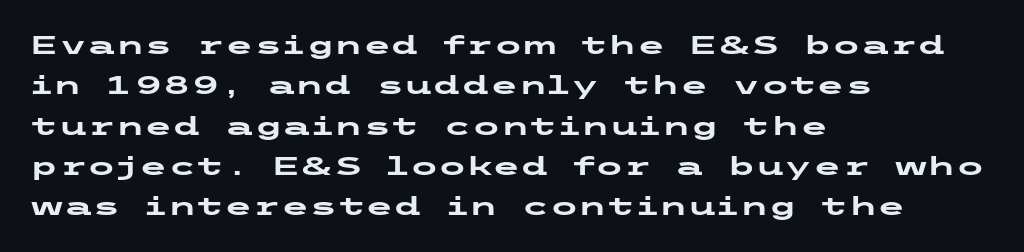
A classic flush-left, rag-right setting is used for this passage. Rows of type keep a routine distance in the vertical direction. Descenders are the only things crossing below the line. The strokes are fattened all the way to bold. Tracking value appears to be zero — textbook default spacing.
